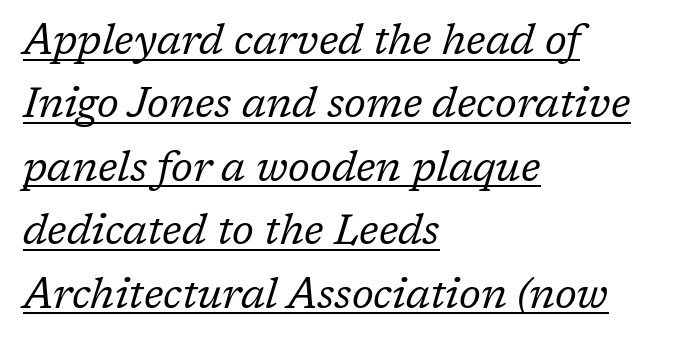
{"serif": "yes", "italic": "yes", "lean": "right", "slant_degrees": 17, "bold": "no", "weight": "regular", "width": "normal", "stroke_contrast": "low", "x_height": "medium", "monospaced": "no", "underline": "yes", "align": "left", "line_spacing": "normal", "line_spacing_ratio": 1.51, "letter_spacing": "normal", "letter_spacing_em": 0.0, "glyph_px": 42}
